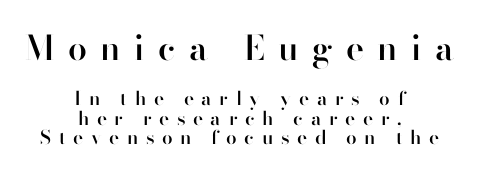
Q: Is the text bold? A: Semi-bold.
Q: Is the text italic (slanted)? A: No, it is upright.
Q: Is the typeface a serif or a sans-serif typeface? A: Sans-serif.
Q: Is the text underlined? A: No.
Q: How is the paragraph aligned? A: Centered.
Q: Is the spacing between letters normal or unusually wide? A: Unusually wide.
Q: Is the spacing between lines tight, normal or loose? A: Tight.
Q: Which block of text is set in a larger size, the first (top) or the second (bottom)? A: The first (top) one.
Q: Width (condensed, normal, or wide)? A: Normal.
Q: Stroke contrast? A: High.
Q: x-height? A: Small.
Q: Monospaced? A: No.
